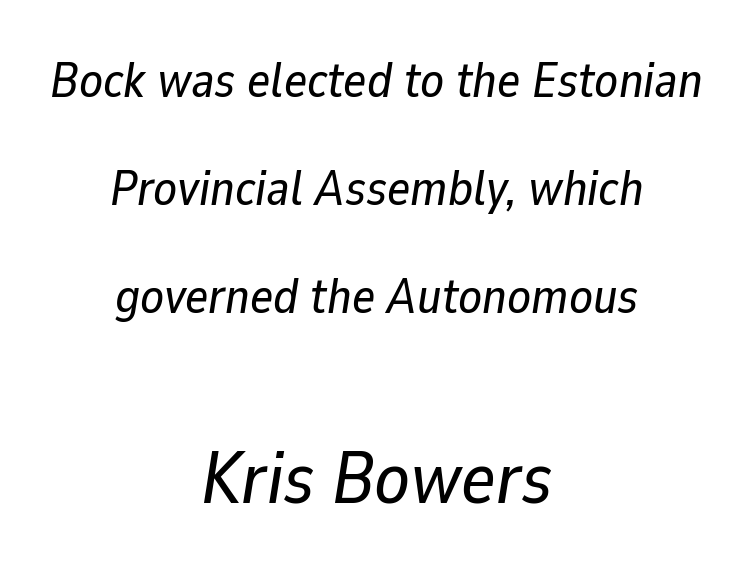
The image shows 73 px text type, italic (leaning right); set centered, loose line spacing (2.2x), normal letter spacing, not underlined; the second (bottom) block is 1.49x larger; low stroke contrast and a medium x-height.
